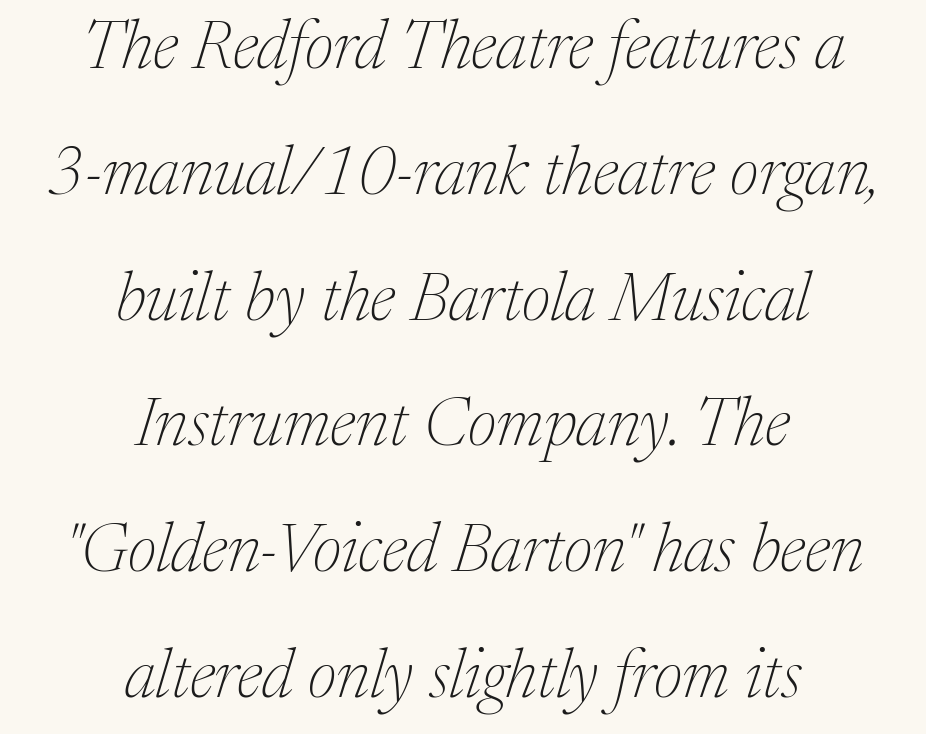
The image shows 68 px thin serif type, italic (leaning right); set centered, line spacing 1.85x, normal letter spacing, not underlined; medium stroke contrast and a medium x-height.
